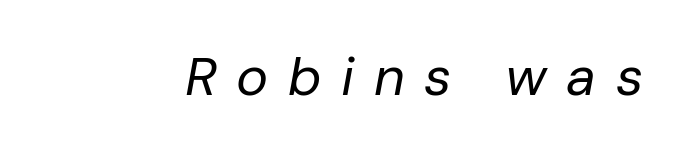
The image shows 54 px regular-weight type, italic (leaning right); set unusually wide letter spacing (+0.36 em), not underlined; low stroke contrast and a medium x-height.
